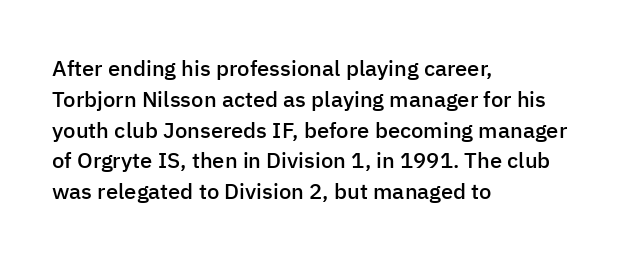
A typesetter would call this zero additional tracking. Decoration check: the copy has no underline. Set as a demibold, roughly 600 on the weight scale. The rendering uses a moderate line-height, typical for paragraphs.
